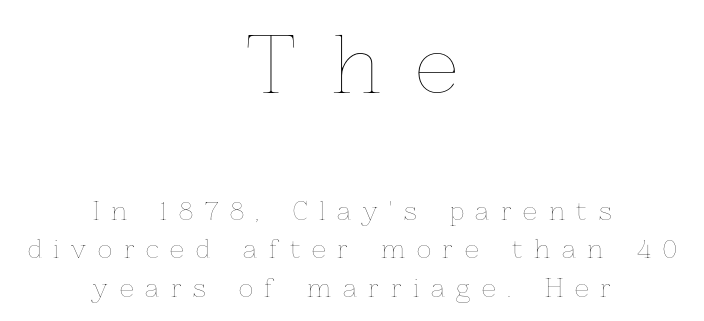
Q: Is the text bold? A: No.
Q: Is the text italic (slanted)? A: No, it is upright.
Q: Is the text underlined? A: No.
Q: How is the paragraph aligned? A: Centered.
Q: Is the spacing between letters normal or unusually wide? A: Unusually wide.
Q: Is the spacing between lines tight, normal or loose? A: Normal.
Q: Which block of text is set in a larger size, the first (top) or the second (bottom)? A: The first (top) one.
Q: Width (condensed, normal, or wide)? A: Normal.
Q: Stroke contrast? A: Low.
Q: x-height? A: Medium.
Q: Monospaced? A: No.
